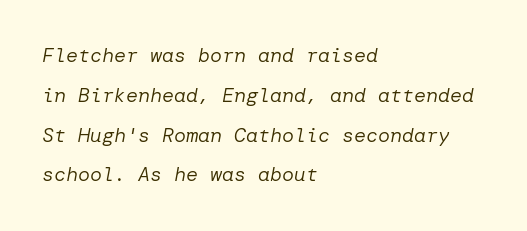
{"italic": "yes", "lean": "right", "slant_degrees": 10, "bold": "no", "underline": "no", "align": "left", "line_spacing": "loose", "line_spacing_ratio": 1.99, "letter_spacing": "normal", "letter_spacing_em": 0.0, "glyph_px": 20}
